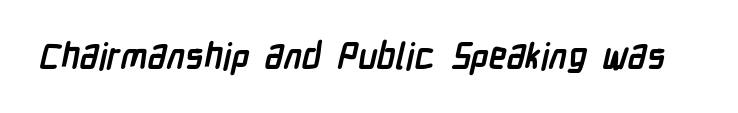
{"serif": "no", "bold": "yes", "weight": "semibold", "width": "condensed", "stroke_contrast": "low", "x_height": "medium", "monospaced": "no", "underline": "no", "letter_spacing": "normal", "letter_spacing_em": 0.0, "glyph_px": 36}
